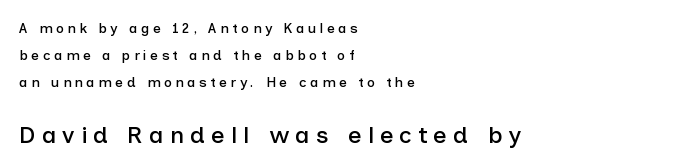
{"italic": "no", "underline": "no", "align": "left", "line_spacing": "loose", "line_spacing_ratio": 1.94, "letter_spacing": "wide", "letter_spacing_em": 0.25, "larger_block": "second", "size_ratio": 1.71, "glyph_px": 24}
